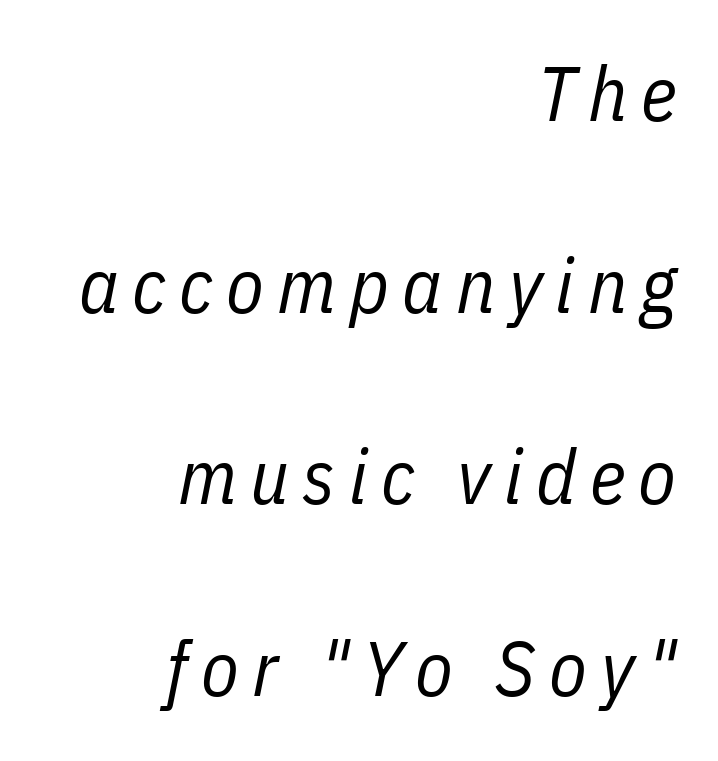
{"italic": "yes", "lean": "right", "slant_degrees": 11, "bold": "no", "weight": "regular", "width": "condensed", "stroke_contrast": "low", "x_height": "medium", "monospaced": "no", "underline": "no", "align": "right", "line_spacing": "loose", "line_spacing_ratio": 2.49, "glyph_px": 77}
